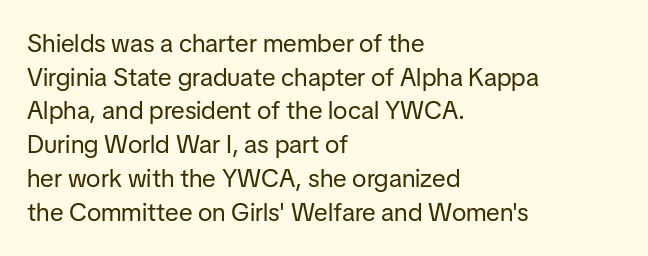
Honestly, there is no underline to notice here at all. When letters stand straight like this, we call the style roman or upright. The passage shown stacks its lines at a standard gap. Horizontal alignment here is leftward, the default for most running prose. Ink coverage per letter is moderate at most.
